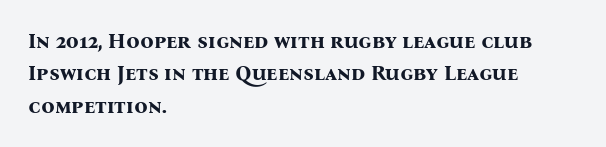
Unlike italic type, these characters show no tilt at all. Line starts are locked; line ends wander. Characters follow at the spacing the type designer built in. On the weight axis this lands at bold, roughly 700. The passage shown is not underscored anywhere.
